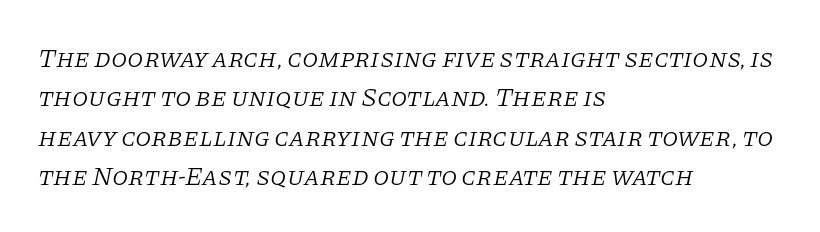
A normal amount of white space separates one row of letters from the next. Italic? Definitely — the glyphs are oblique. This sample is left-justified, so line endings fall wherever the words run out. The typeface has the unassuming heft of standard copy or less.
